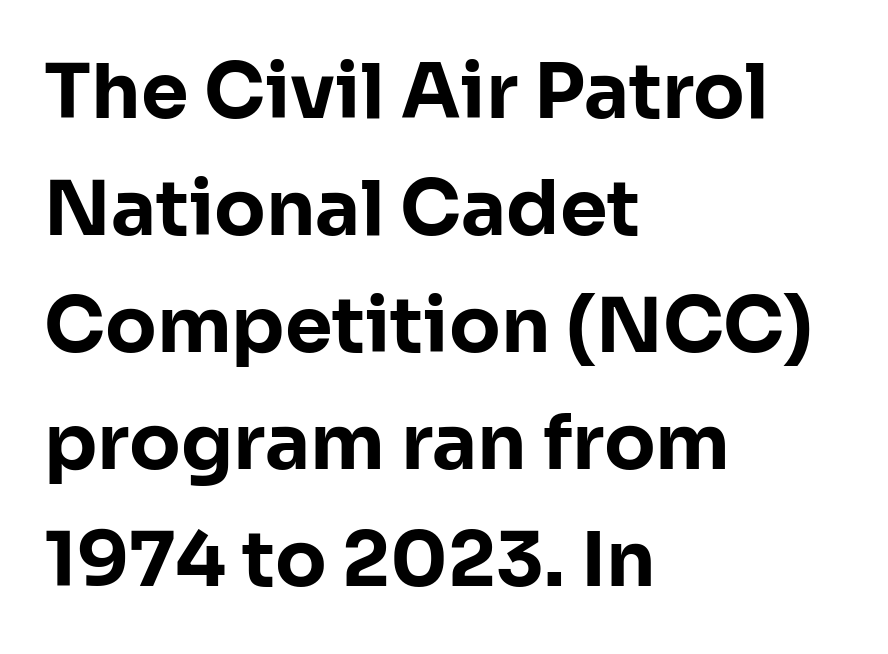
The image shows 76 px bold sans-serif type, upright; set left-aligned, normal line spacing (1.54x), normal letter spacing, not underlined; low stroke contrast and a medium x-height.
